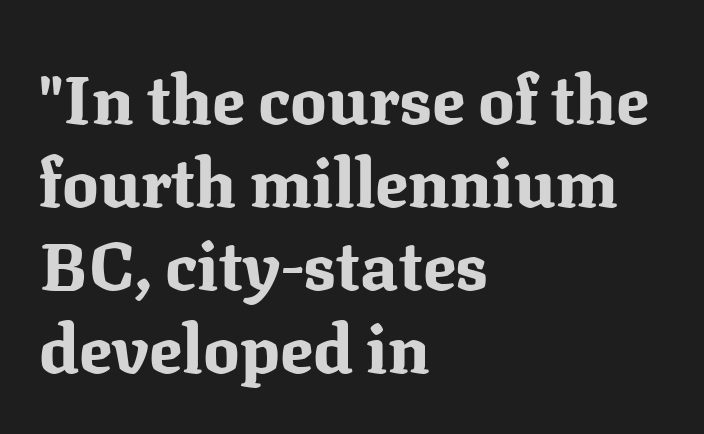
The image shows 68 px bold serif type, upright; set left-aligned, line spacing 1.22x, normal letter spacing, not underlined; medium stroke contrast and a medium x-height.
